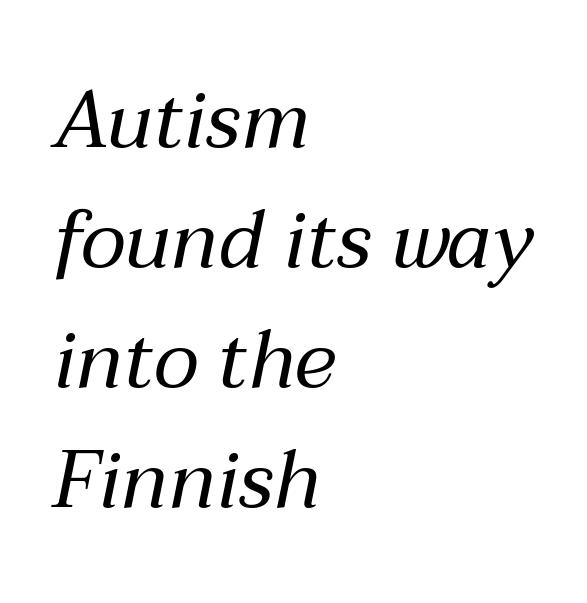
Type without underlining. Spacing between characters is what you'd get straight out of the box. Typeset ragged right — the left edge is the straight one. Is the type slanted? Yes — the strokes lean at a clear angle. Caption: face not bold, strokes unweighted. The face used here is proportionally spaced, like ordinary book or web type.
